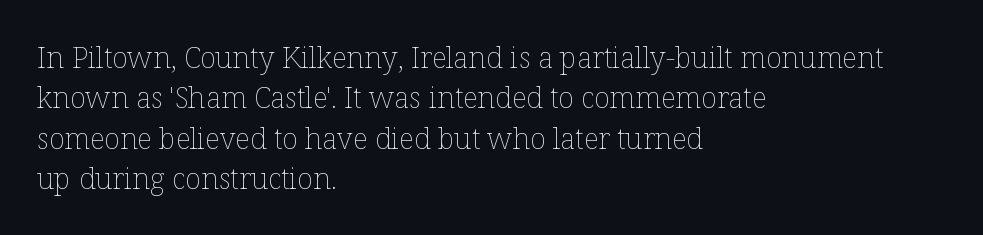
Each stroke keeps to a modest, everyday thickness or less. The passage shown stacks its lines at a standard gap. Honestly, the letter spacing is just normal — you wouldn't notice it. This is roman type, the default non-slanted kind. Check under the words: just untouched page.
